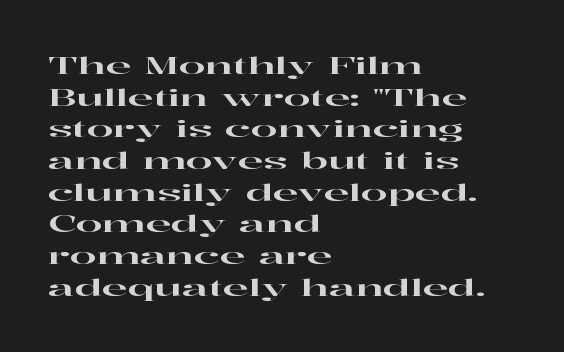
The image shows 24 px text type, upright; set left-aligned, normal line spacing (1.32x), normal letter spacing, not underlined.
